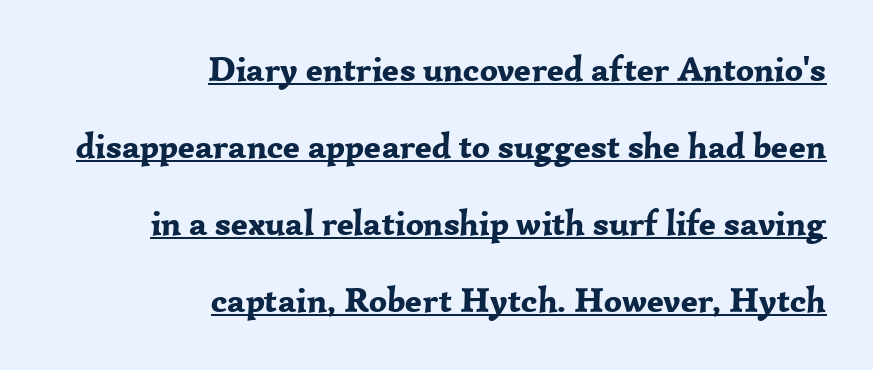
The letters stand upright; this is a roman face. The designer went with a serif here, giving each stem small feet. In terms of letterspacing, this is plain default setting. Reading down the block, your eye finds every line finishing at a fixed right position. Character widths vary here, with narrow letters taking less room than wide ones.
